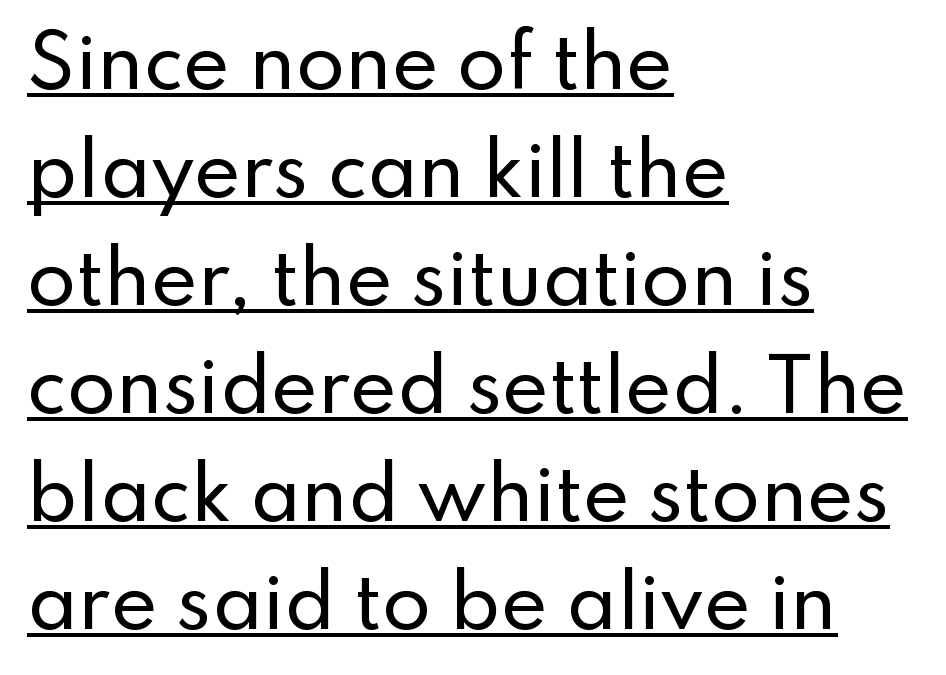
The face used here appears with an underline applied. Posture: upright roman. The lines are quadded left. Vertical spacing — default. Each letter's strokes conclude bluntly, with no projecting serifs. The type is set solid horizontally, with unmodified tracking.
